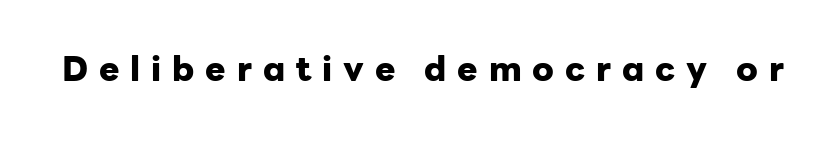
Q: Is the text bold? A: Yes.
Q: Is the text italic (slanted)? A: No, it is upright.
Q: Is the typeface a serif or a sans-serif typeface? A: Sans-serif.
Q: Is the text underlined? A: No.
Q: Is the spacing between letters normal or unusually wide? A: Unusually wide.
Q: Width (condensed, normal, or wide)? A: Normal.
Q: Stroke contrast? A: Low.
Q: x-height? A: Medium.
Q: Monospaced? A: No.
